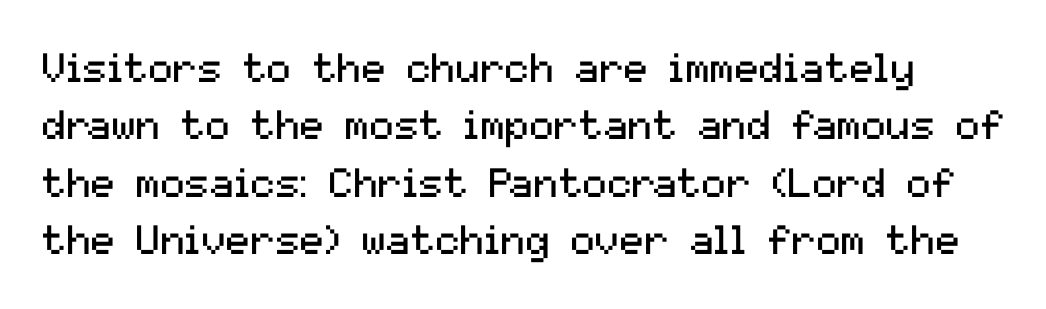
Q: Is the text bold? A: No.
Q: Is the text italic (slanted)? A: No, it is upright.
Q: Is the typeface a serif or a sans-serif typeface? A: Sans-serif.
Q: Is the text underlined? A: No.
Q: Is the spacing between letters normal or unusually wide? A: Normal.
Q: Is the spacing between lines tight, normal or loose? A: Normal.
Q: Width (condensed, normal, or wide)? A: Normal.
Q: Stroke contrast? A: Medium.
Q: x-height? A: Medium.
Q: Monospaced? A: No.
